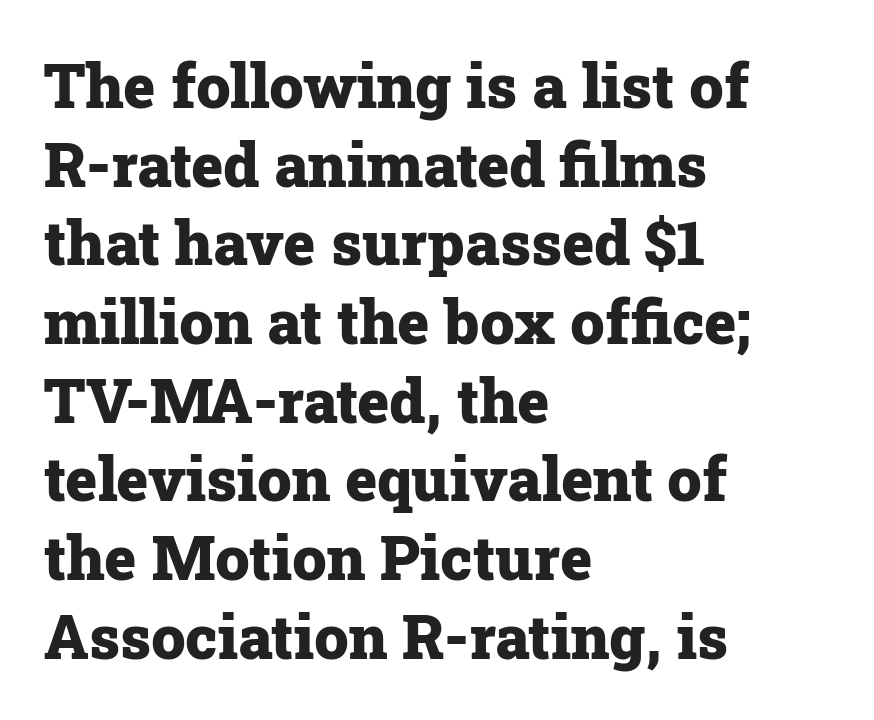
The image shows 61 px heavy serif type, upright; set left-aligned, normal line spacing (1.29x), normal letter spacing, not underlined; low stroke contrast and a medium x-height.
